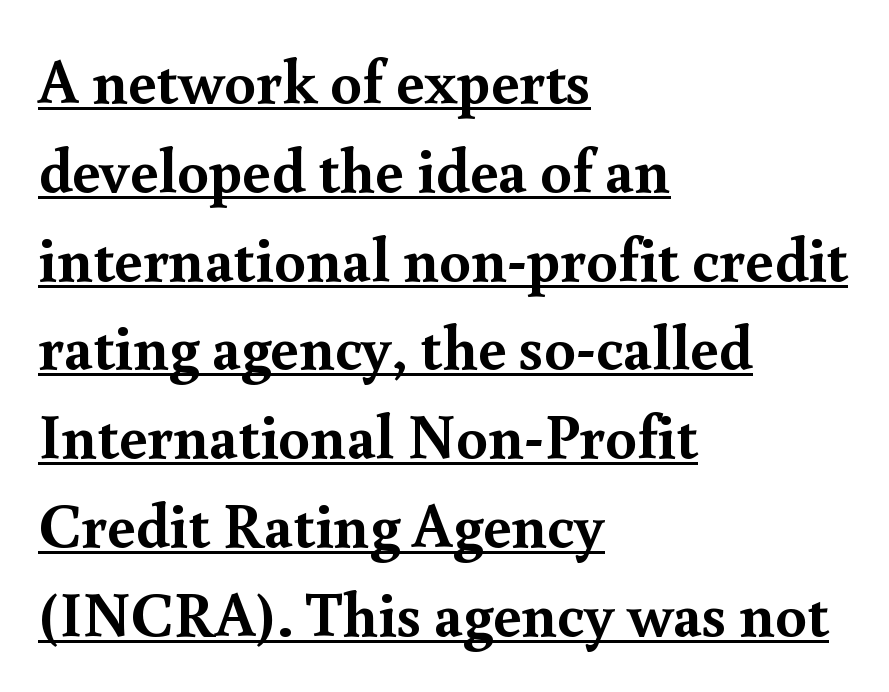
Q: Is the text bold? A: Yes.
Q: Is the text italic (slanted)? A: No, it is upright.
Q: Is the typeface a serif or a sans-serif typeface? A: Serif.
Q: Is the text underlined? A: Yes.
Q: How is the paragraph aligned? A: Left-aligned.
Q: Is the spacing between letters normal or unusually wide? A: Normal.
Q: Is the spacing between lines tight, normal or loose? A: Normal.
Q: Width (condensed, normal, or wide)? A: Normal.
Q: x-height? A: Small.
Q: Monospaced? A: No.
